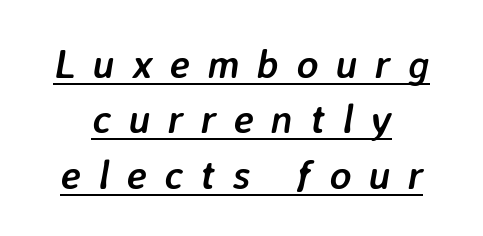
Does extra space separate the letters? Yes, quite a lot of it. In CSS terms this would be text-align: center. This sample carries an underscore along the baseline area. The lettering tilts uniformly, giving the passage an italic look. The rendering uses natural spacing where letterforms have individual widths. What's the leading like? Ordinary, nothing unusual.
